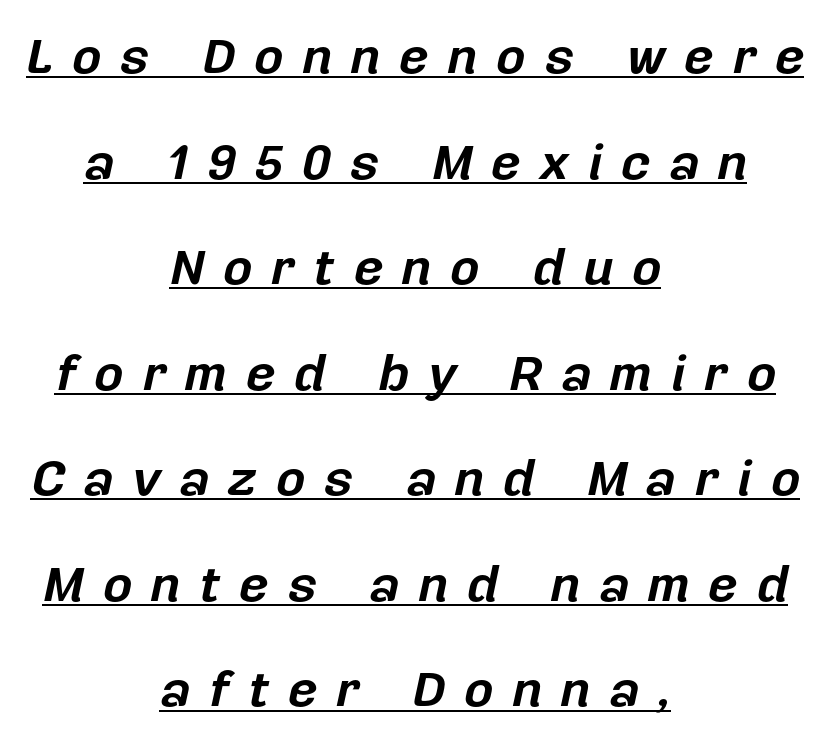
The image shows 51 px bold type, italic (leaning right); set centered, loose line spacing (2.07x), unusually wide letter spacing (+0.37 em), underlined; low stroke contrast and a medium x-height.
